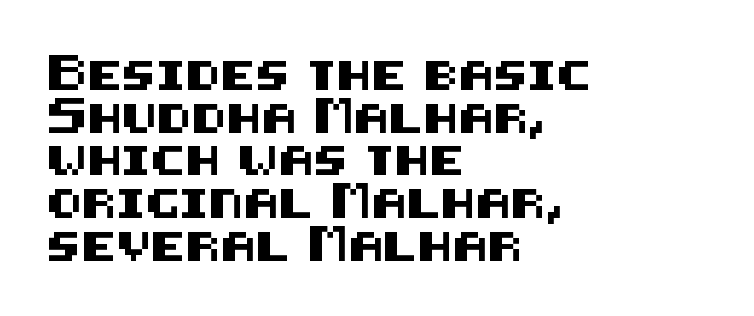
Q: Is the text italic (slanted)? A: No, it is upright.
Q: Is the typeface a serif or a sans-serif typeface? A: Sans-serif.
Q: Is the text underlined? A: No.
Q: How is the paragraph aligned? A: Left-aligned.
Q: Is the spacing between letters normal or unusually wide? A: Normal.
Q: Is the spacing between lines tight, normal or loose? A: Normal.
Q: Width (condensed, normal, or wide)? A: Normal.
Q: Stroke contrast? A: Medium.
Q: x-height? A: Large.
